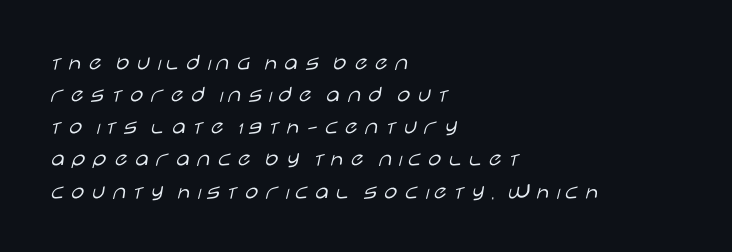
{"bold": "no", "underline": "no", "align": "left", "line_spacing": "normal", "line_spacing_ratio": 1.34, "glyph_px": 24}
